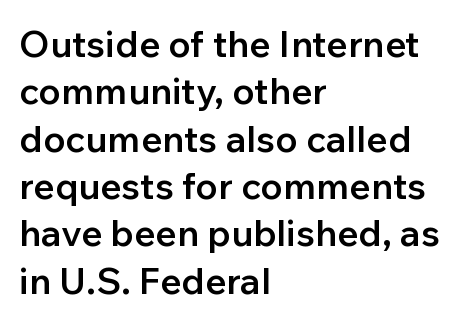
Q: Is the text bold? A: Semi-bold.
Q: Is the text italic (slanted)? A: No, it is upright.
Q: Is the typeface a serif or a sans-serif typeface? A: Sans-serif.
Q: Is the text underlined? A: No.
Q: How is the paragraph aligned? A: Left-aligned.
Q: Is the spacing between letters normal or unusually wide? A: Normal.
Q: Is the spacing between lines tight, normal or loose? A: Normal.
Q: Width (condensed, normal, or wide)? A: Normal.
Q: Stroke contrast? A: Low.
Q: x-height? A: Medium.
Q: Monospaced? A: No.
